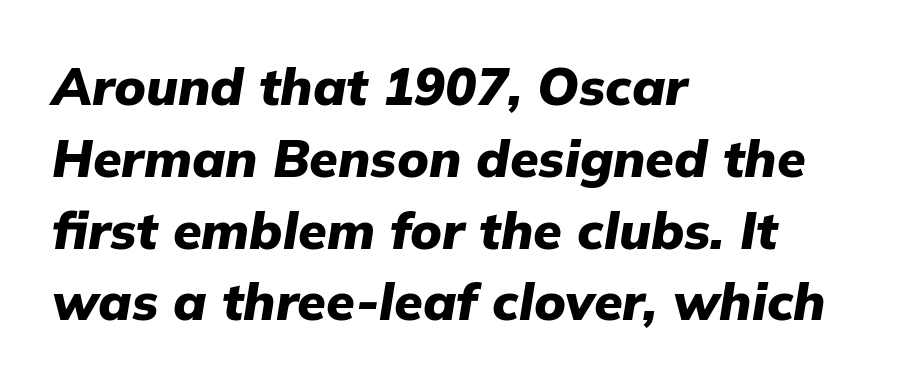
The image shows 52 px heavy type, italic (leaning right); set left-aligned, normal line spacing (1.38x), normal letter spacing, not underlined; low stroke contrast and a medium x-height.
